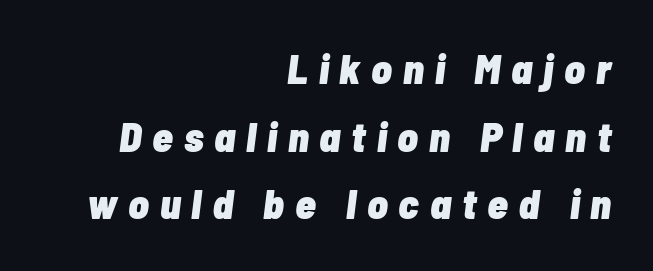
Here the glyphs are tracked loosely, breaking word shapes into spaced letters. Teacher's note: observe the even right margin — that is flush-right alignment. The font is running at its bold setting. Do the characters align in a grid? No, the font is proportional.
